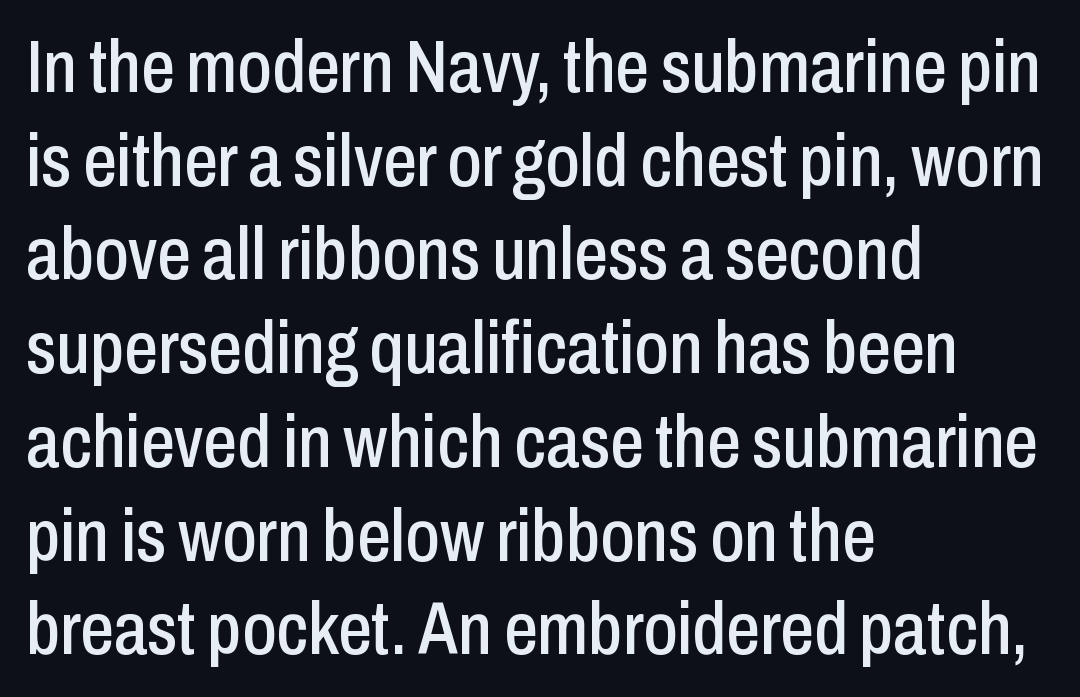
The passage shown is not underscored anywhere. Do the letters lean? They stand straight. The gaps between neighbouring characters are ordinary and unremarkable. To sum up the face: it is a sans, with no serifs. Proportional: the letters do not fall into vertical columns. The rendering uses a moderate line-height, typical for paragraphs.
